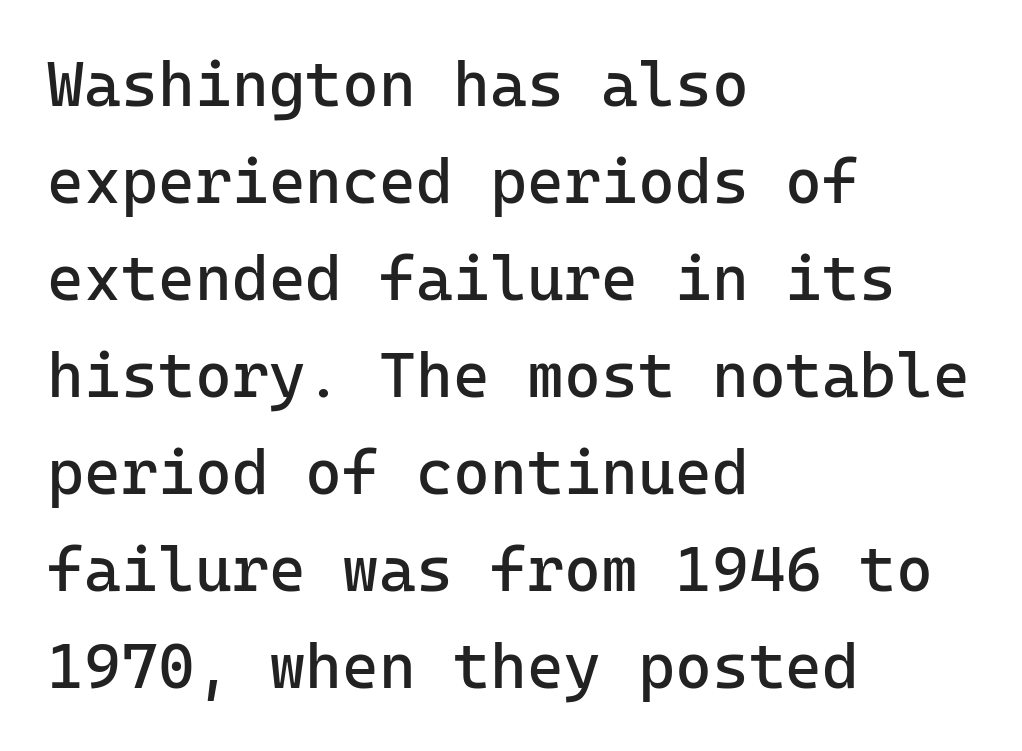
Q: Is the text bold? A: No.
Q: Is the text italic (slanted)? A: No, it is upright.
Q: Is the typeface a serif or a sans-serif typeface? A: Sans-serif.
Q: Is the text underlined? A: No.
Q: How is the paragraph aligned? A: Left-aligned.
Q: Is the spacing between letters normal or unusually wide? A: Normal.
Q: Is the spacing between lines tight, normal or loose? A: Normal.
Q: Width (condensed, normal, or wide)? A: Normal.
Q: Stroke contrast? A: Low.
Q: x-height? A: Medium.
